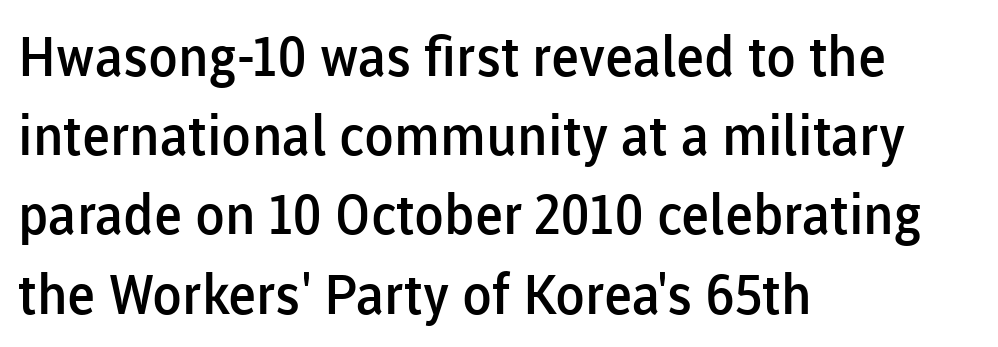
Q: Is the text bold? A: Semi-bold.
Q: Is the text italic (slanted)? A: No, it is upright.
Q: Is the typeface a serif or a sans-serif typeface? A: Sans-serif.
Q: Is the text underlined? A: No.
Q: How is the paragraph aligned? A: Left-aligned.
Q: Is the spacing between letters normal or unusually wide? A: Normal.
Q: Is the spacing between lines tight, normal or loose? A: Normal.
Q: Width (condensed, normal, or wide)? A: Normal.
Q: Stroke contrast? A: Low.
Q: x-height? A: Medium.
Q: Monospaced? A: No.
